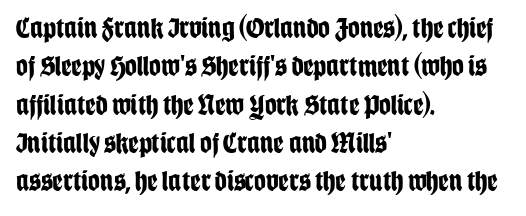
Q: Is the text bold? A: Yes.
Q: Is the text italic (slanted)? A: No, it is upright.
Q: Is the typeface a serif or a sans-serif typeface? A: Sans-serif.
Q: Is the text underlined? A: No.
Q: How is the paragraph aligned? A: Left-aligned.
Q: Is the spacing between letters normal or unusually wide? A: Normal.
Q: Is the spacing between lines tight, normal or loose? A: Normal.
Q: Width (condensed, normal, or wide)? A: Condensed.
Q: Stroke contrast? A: Low.
Q: x-height? A: Large.
Q: Monospaced? A: No.
